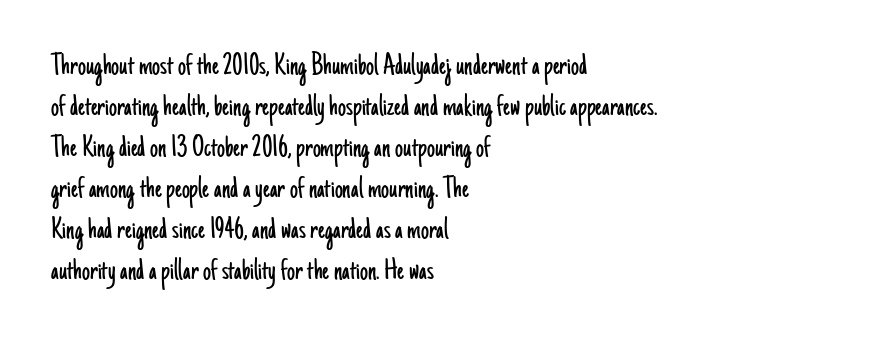
The ragged edge is on the right, which tells us the setting is flush left. Between one letter and the next there's only the usual sliver of space. Heft: none added — not bold. This block has exactly the height ordinary leading produces. The rendering uses natural spacing where letterforms have individual widths.
